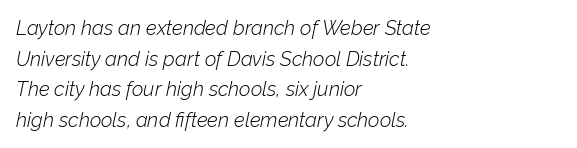
Q: Is the text bold? A: No.
Q: Is the text italic (slanted)? A: Yes, it leans right by about 12 degrees.
Q: Is the text underlined? A: No.
Q: How is the paragraph aligned? A: Left-aligned.
Q: Is the spacing between letters normal or unusually wide? A: Normal.
Q: Is the spacing between lines tight, normal or loose? A: Normal.
